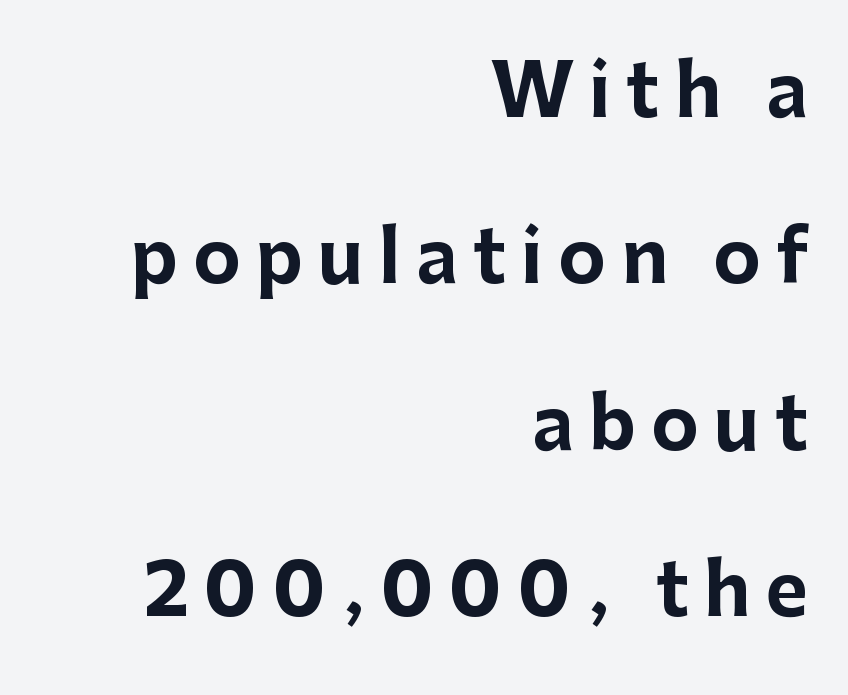
The image shows 72 px bold sans-serif type, upright; set right-aligned, loose line spacing (2.31x), unusually wide letter spacing (+0.21 em), not underlined; low stroke contrast and a medium x-height.
